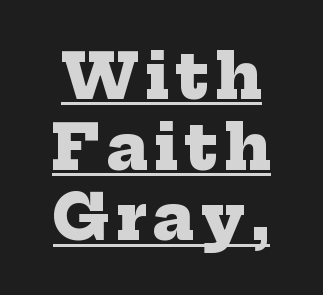
Q: Is the text bold? A: Yes.
Q: Is the typeface a serif or a sans-serif typeface? A: Serif.
Q: Is the text underlined? A: Yes.
Q: Is the spacing between lines tight, normal or loose? A: Tight.
Q: Width (condensed, normal, or wide)? A: Normal.
Q: Stroke contrast? A: Low.
Q: x-height? A: Medium.
Q: Monospaced? A: No.
